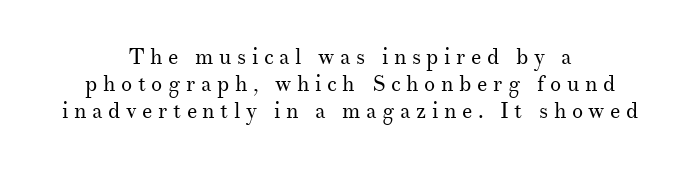
Neither beginnings nor endings align; midpoints do. The type is letterspaced generously, with wide tracking. Is the stroke heavy? The answer is a plain regular-or-lighter. Check the space under the baseline: it is left empty. This sample uses an upright cut, with every glyph sitting square on the baseline.
